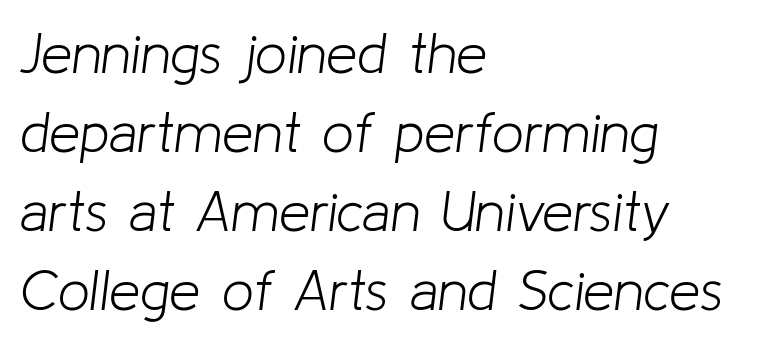
Q: Is the text bold? A: No.
Q: Is the text italic (slanted)? A: Yes, it leans right by about 8 degrees.
Q: Is the text underlined? A: No.
Q: How is the paragraph aligned? A: Left-aligned.
Q: Is the spacing between letters normal or unusually wide? A: Normal.
Q: Is the spacing between lines tight, normal or loose? A: Normal.
Q: Width (condensed, normal, or wide)? A: Normal.
Q: Stroke contrast? A: Low.
Q: x-height? A: Medium.
Q: Monospaced? A: No.
